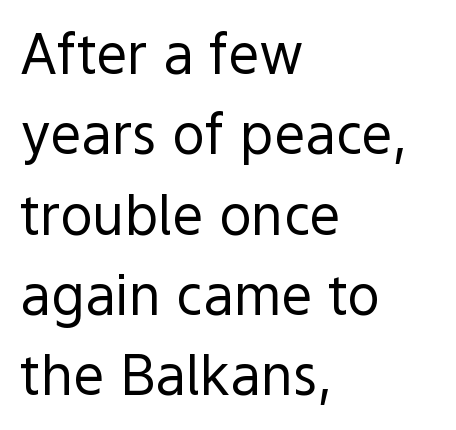
Q: Is the text bold? A: No.
Q: Is the text italic (slanted)? A: No, it is upright.
Q: Is the typeface a serif or a sans-serif typeface? A: Sans-serif.
Q: Is the text underlined? A: No.
Q: How is the paragraph aligned? A: Left-aligned.
Q: Is the spacing between letters normal or unusually wide? A: Normal.
Q: Is the spacing between lines tight, normal or loose? A: Normal.
Q: Width (condensed, normal, or wide)? A: Normal.
Q: x-height? A: Medium.
Q: Monospaced? A: No.
